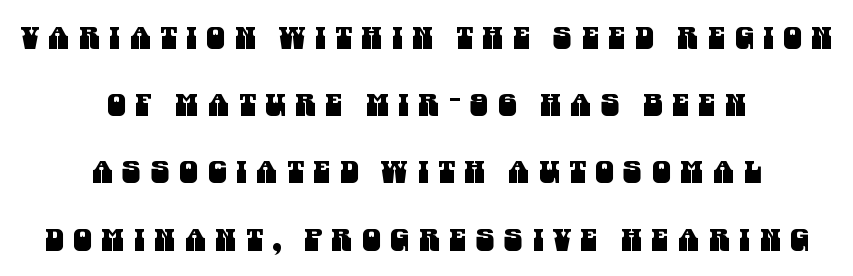
The image shows 30 px condensed sans-serif type; set centered, loose line spacing (2.24x), unusually wide letter spacing (+0.32 em), not underlined; medium stroke contrast and a large x-height.
